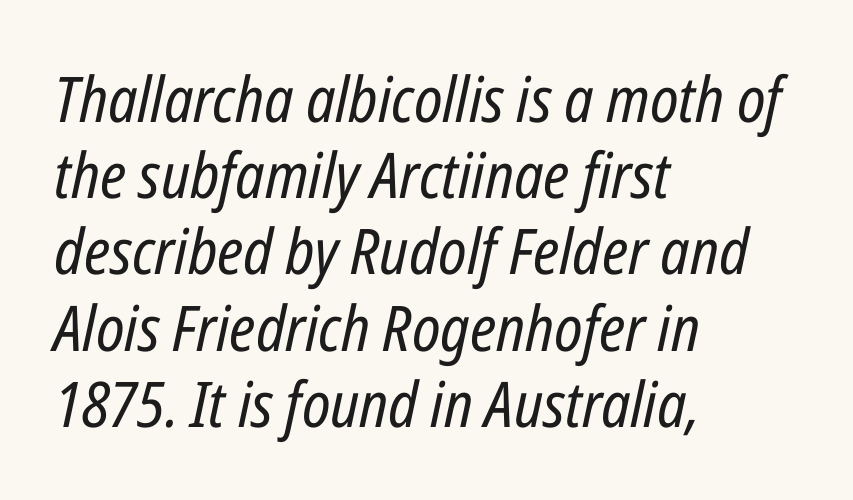
The image shows 63 px regular-weight, condensed type, italic (leaning right); set left-aligned, line spacing 1.21x, normal letter spacing, not underlined; low stroke contrast and a medium x-height.
